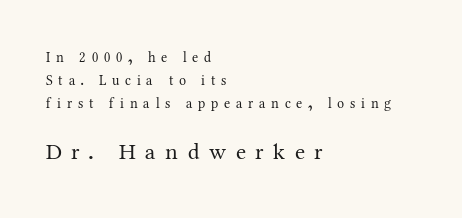
The image shows 23 px text type, upright; set left-aligned, normal line spacing (1.64x), unusually wide letter spacing (+0.41 em), not underlined; the second (bottom) block is 1.64x larger.
